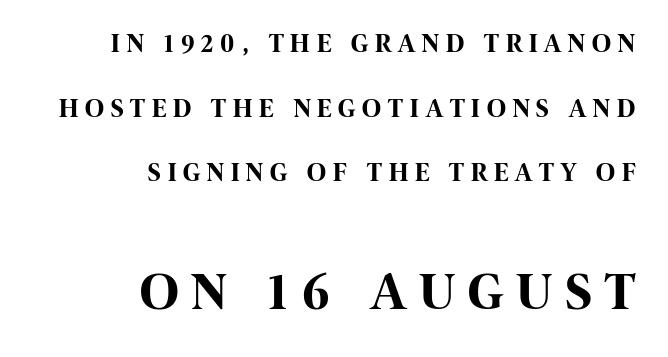
The image shows 53 px bold, condensed sans-serif type, upright; set right-aligned, loose line spacing (2.49x), unusually wide letter spacing (+0.27 em), not underlined; the second (bottom) block is 2.04x larger; high stroke contrast and a large x-height.
